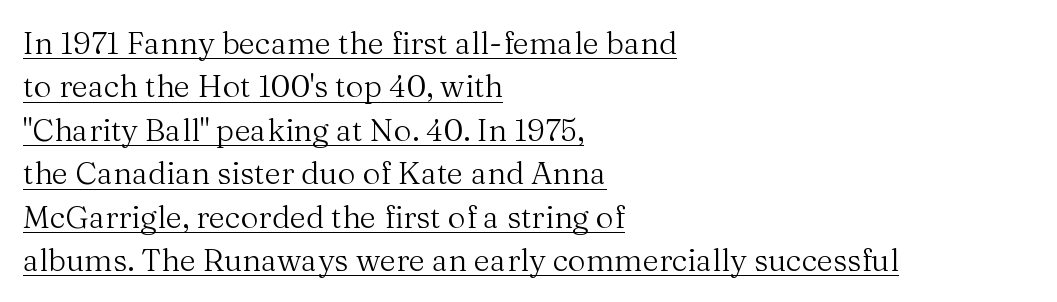
Ascenders rise straight up at ninety degrees. These lines sit exactly where default settings would place them. The letters look calm and open, with moderate or lighter stems. Each line starts at the same left margin while the right side varies. You could not count columns in this text — the font is proportionally spaced.
